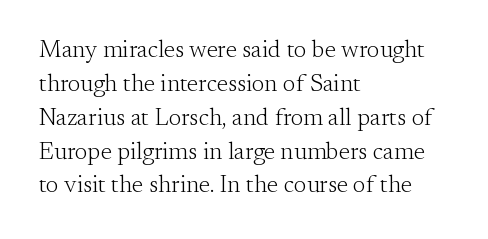
{"italic": "no", "bold": "no", "underline": "no", "align": "left", "line_spacing": "normal", "line_spacing_ratio": 1.41, "letter_spacing": "normal", "letter_spacing_em": 0.0, "glyph_px": 24}
